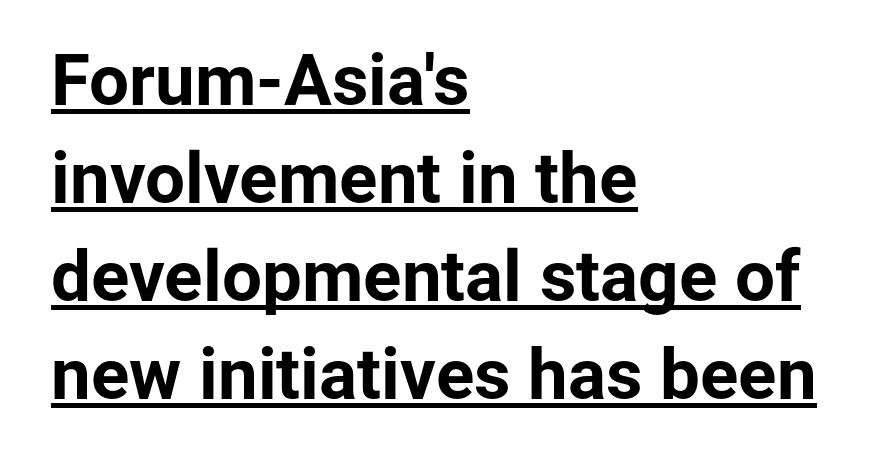
Q: Is the text bold? A: Yes.
Q: Is the text italic (slanted)? A: No, it is upright.
Q: Is the typeface a serif or a sans-serif typeface? A: Sans-serif.
Q: Is the text underlined? A: Yes.
Q: How is the paragraph aligned? A: Left-aligned.
Q: Is the spacing between letters normal or unusually wide? A: Normal.
Q: Is the spacing between lines tight, normal or loose? A: Normal.
Q: Width (condensed, normal, or wide)? A: Normal.
Q: Stroke contrast? A: Low.
Q: x-height? A: Medium.
Q: Monospaced? A: No.
